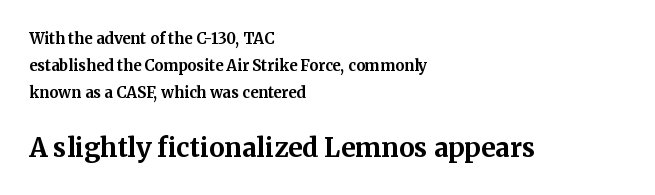
Students, this is bold: see how much ink each stroke carries. There is no visible air inserted between adjacent glyphs. The compositor pushed each line to the left boundary. Type without underlining.
